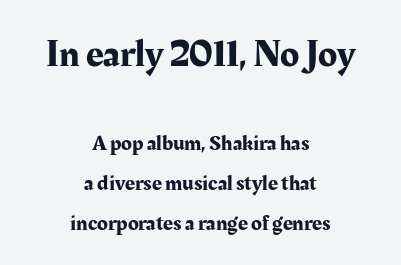
This sample has the flowing, uneven cadence of proportional lettering. Lines of text with bare space underneath. Compare the two chunks: the upper has the greater cap height. Old-style or modern, the face here clearly has serifs. Posture: upright roman. In terms of letterspacing, this is plain default setting.
